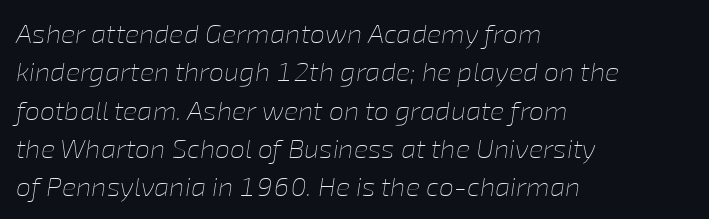
{"italic": "yes", "lean": "right", "slant_degrees": 8, "bold": "no", "underline": "no", "align": "left", "line_spacing": "normal", "line_spacing_ratio": 1.42, "letter_spacing": "normal", "letter_spacing_em": 0.0, "glyph_px": 27}
